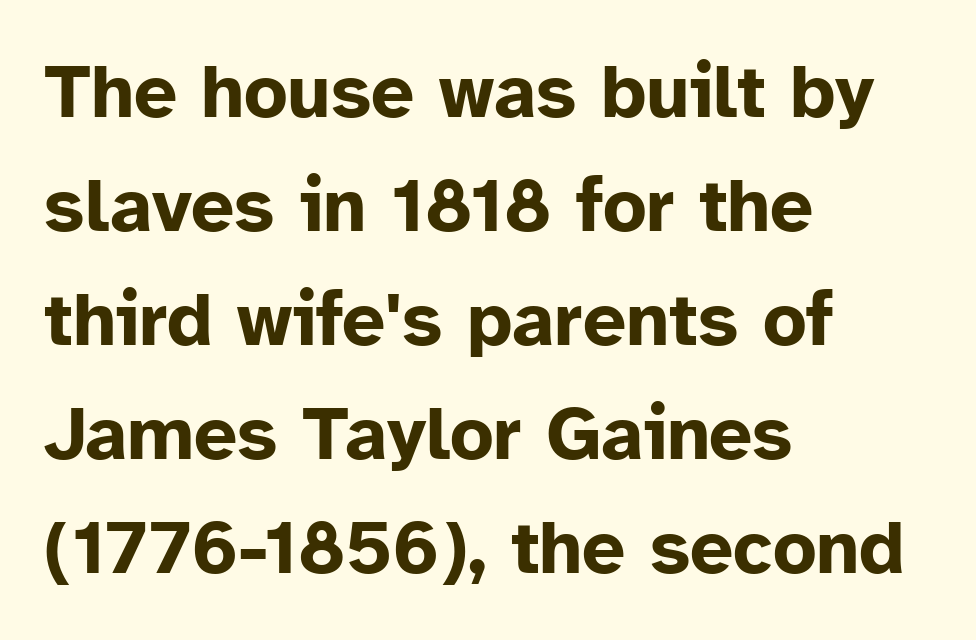
Q: Is the text bold? A: Yes.
Q: Is the text italic (slanted)? A: No, it is upright.
Q: Is the typeface a serif or a sans-serif typeface? A: Sans-serif.
Q: Is the text underlined? A: No.
Q: How is the paragraph aligned? A: Left-aligned.
Q: Is the spacing between letters normal or unusually wide? A: Normal.
Q: Is the spacing between lines tight, normal or loose? A: Normal.
Q: Width (condensed, normal, or wide)? A: Normal.
Q: Stroke contrast? A: Low.
Q: x-height? A: Medium.
Q: Monospaced? A: No.
